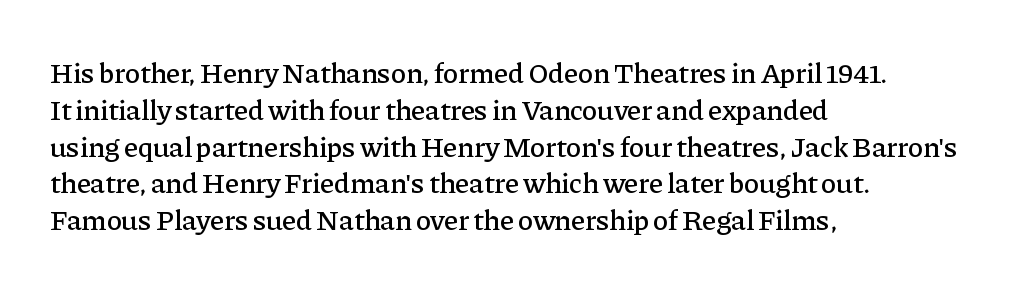
The image shows 29 px serif type, upright; set left-aligned, normal line spacing (1.27x), normal letter spacing, not underlined; low stroke contrast and a medium x-height.
